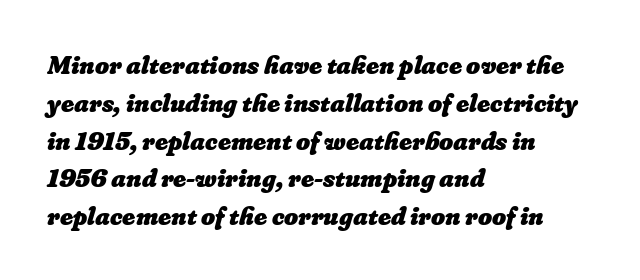
The image shows 27 px bold type; set left-aligned, normal line spacing (1.4x), normal letter spacing, not underlined.
